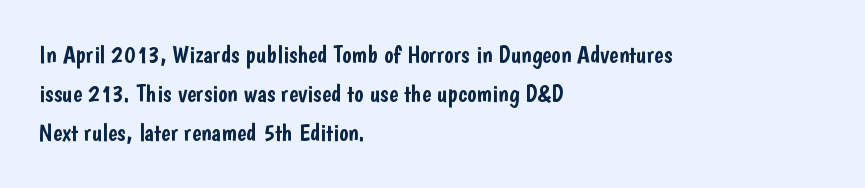
The foot of each line stays bare and open. Upright lettering throughout. Characters follow at the spacing the type designer built in. Line spacing here is normal.
